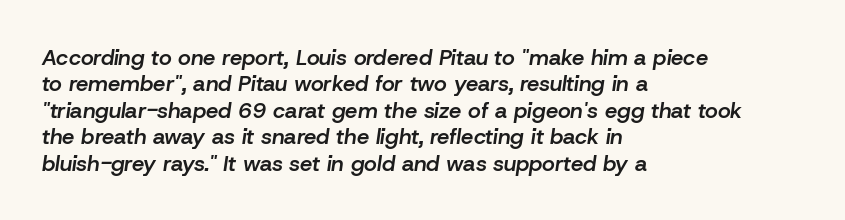
The area under the type is left untouched. These words are printed semibold, heavier than regular yet not bold. The lettering tilts uniformly, giving the passage an italic look. Alignment: flush left. These lines keep a tight, regular rhythm from letter to letter.
